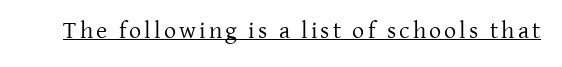
Q: Is the text bold? A: No.
Q: Is the text italic (slanted)? A: No, it is upright.
Q: Is the text underlined? A: Yes.
